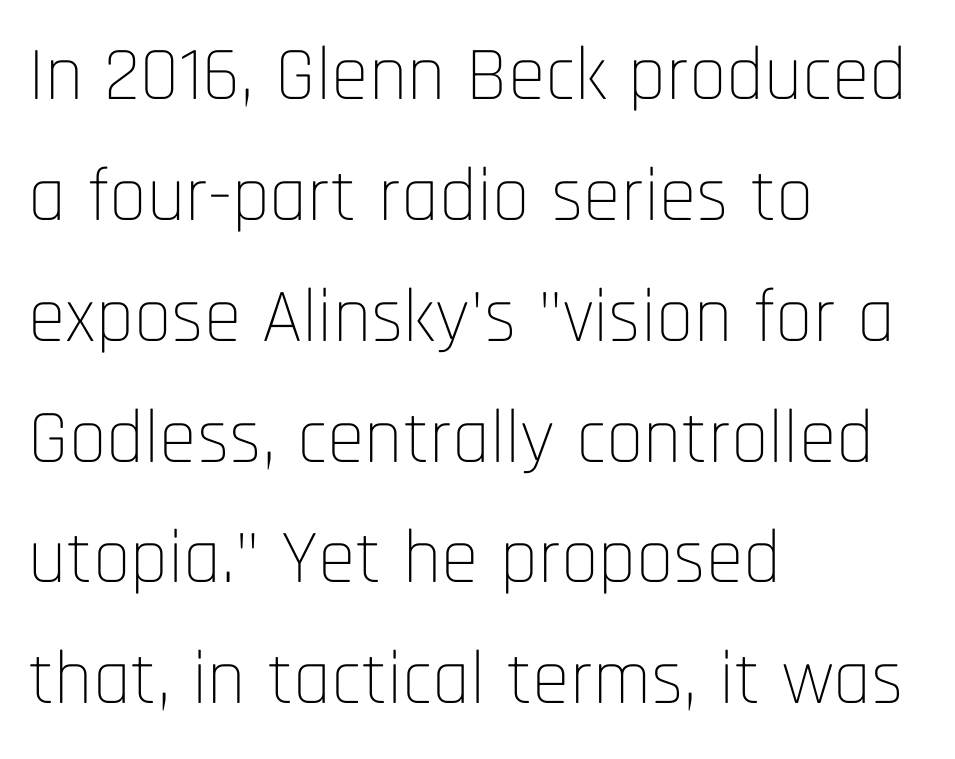
Q: Is the text bold? A: No.
Q: Is the text italic (slanted)? A: No, it is upright.
Q: Is the typeface a serif or a sans-serif typeface? A: Sans-serif.
Q: Is the text underlined? A: No.
Q: How is the paragraph aligned? A: Left-aligned.
Q: Is the spacing between letters normal or unusually wide? A: Normal.
Q: Is the spacing between lines tight, normal or loose? A: Normal.
Q: Width (condensed, normal, or wide)? A: Condensed.
Q: Stroke contrast? A: Low.
Q: x-height? A: Large.
Q: Monospaced? A: No.
